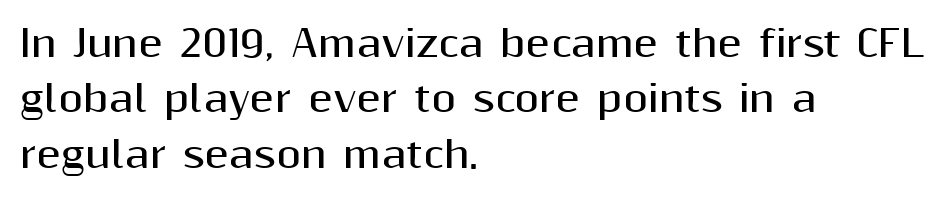
Notice how descenders clear the ascenders below comfortably — that's standard leading. Type without underlining. The type family on display is of the sans-serif kind. Here the designer chose a conventional face with non-uniform glyph widths. Teacher's note: observe the even left margin — that is flush-left alignment. The font is running at its bold setting.
